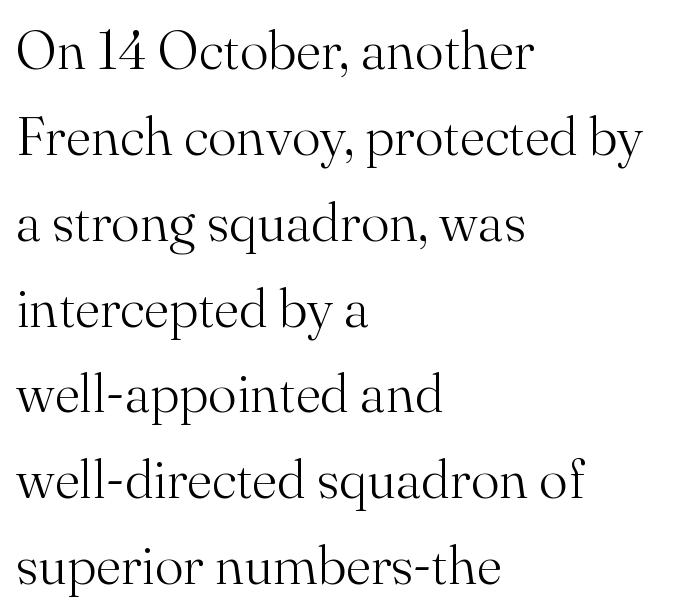
{"serif": "yes", "italic": "no", "bold": "no", "weight": "light", "width": "normal", "stroke_contrast": "medium", "x_height": "small", "monospaced": "no", "underline": "no", "align": "left", "line_spacing": "normal", "line_spacing_ratio": 1.59, "letter_spacing": "normal", "letter_spacing_em": 0.0, "glyph_px": 54}
